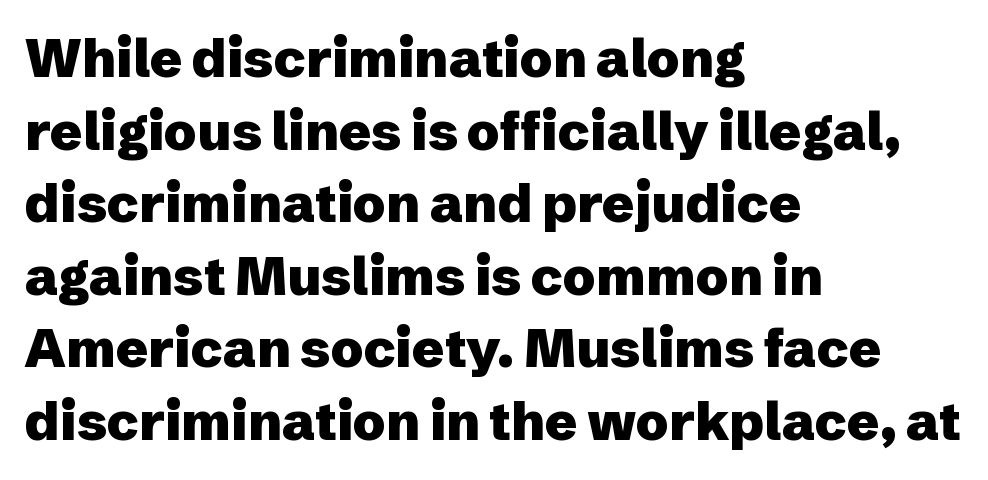
{"serif": "no", "italic": "no", "bold": "yes", "weight": "heavy", "width": "normal", "stroke_contrast": "low", "x_height": "medium", "monospaced": "no", "underline": "no", "align": "left", "line_spacing": "normal", "line_spacing_ratio": 1.37, "letter_spacing": "normal", "letter_spacing_em": 0.0, "glyph_px": 53}
